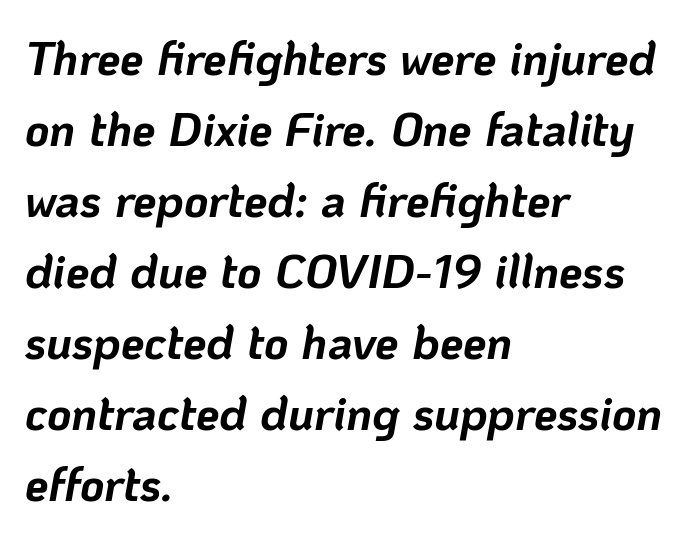
Q: Is the text bold? A: Yes.
Q: Is the text italic (slanted)? A: Yes, it leans right by about 10 degrees.
Q: Is the text underlined? A: No.
Q: How is the paragraph aligned? A: Left-aligned.
Q: Is the spacing between letters normal or unusually wide? A: Normal.
Q: Is the spacing between lines tight, normal or loose? A: Normal.
Q: Width (condensed, normal, or wide)? A: Normal.
Q: Stroke contrast? A: Low.
Q: x-height? A: Medium.
Q: Monospaced? A: No.
